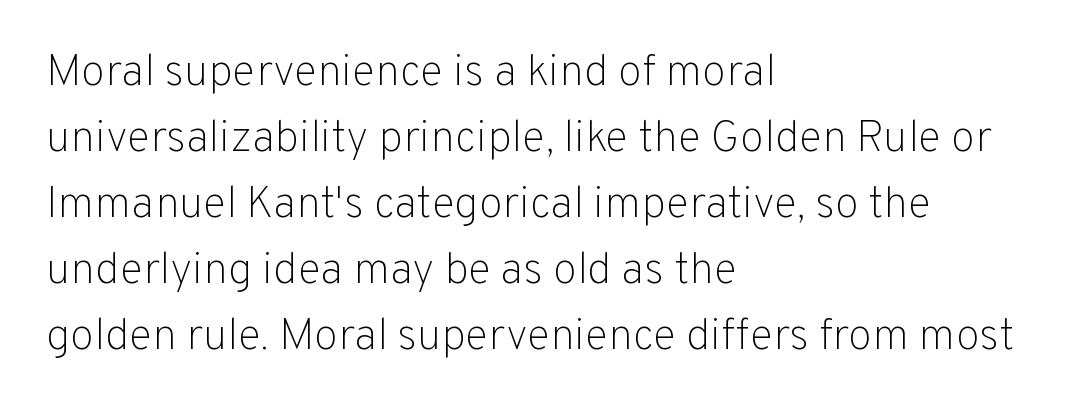
Q: Is the text bold? A: No.
Q: Is the text italic (slanted)? A: No, it is upright.
Q: Is the typeface a serif or a sans-serif typeface? A: Sans-serif.
Q: Is the text underlined? A: No.
Q: How is the paragraph aligned? A: Left-aligned.
Q: Is the spacing between letters normal or unusually wide? A: Normal.
Q: Is the spacing between lines tight, normal or loose? A: Normal.
Q: Width (condensed, normal, or wide)? A: Normal.
Q: Stroke contrast? A: Low.
Q: x-height? A: Medium.
Q: Monospaced? A: No.
